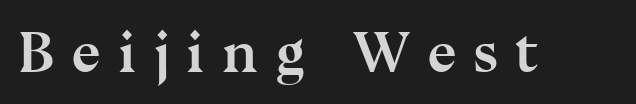
Q: Is the text bold? A: Yes.
Q: Is the text italic (slanted)? A: No, it is upright.
Q: Is the typeface a serif or a sans-serif typeface? A: Serif.
Q: Is the text underlined? A: No.
Q: Is the spacing between letters normal or unusually wide? A: Unusually wide.
Q: Width (condensed, normal, or wide)? A: Normal.
Q: Stroke contrast? A: Medium.
Q: x-height? A: Medium.
Q: Monospaced? A: No.
